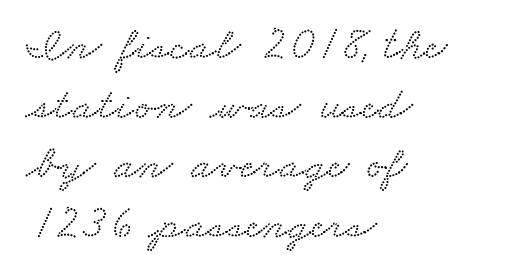
Q: Is the typeface a serif or a sans-serif typeface? A: Serif.
Q: Is the text underlined? A: No.
Q: How is the paragraph aligned? A: Left-aligned.
Q: Is the spacing between letters normal or unusually wide? A: Normal.
Q: Is the spacing between lines tight, normal or loose? A: Normal.
Q: Width (condensed, normal, or wide)? A: Wide.
Q: Stroke contrast? A: Low.
Q: x-height? A: Small.
Q: Monospaced? A: No.
